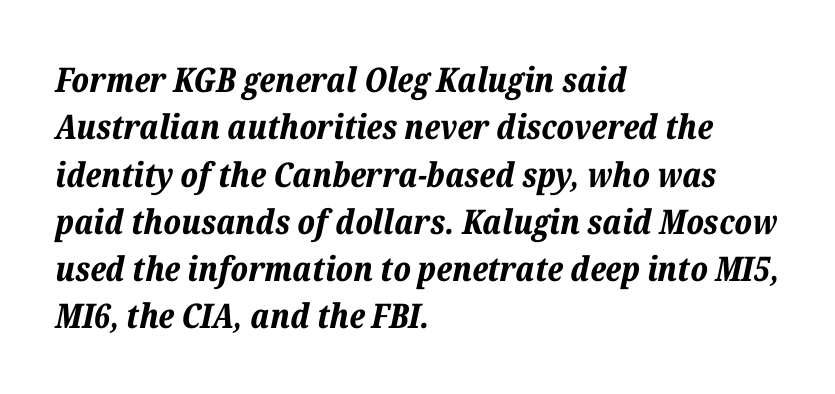
Where is the straight margin? On the left. Note the varied advance widths — an 'i' is clearly narrower than an 'm'. Emphasis by weight is at full strength: bold. Students, observe: this is what conventionally led text looks like. Type without underlining. Letter spacing: default.
